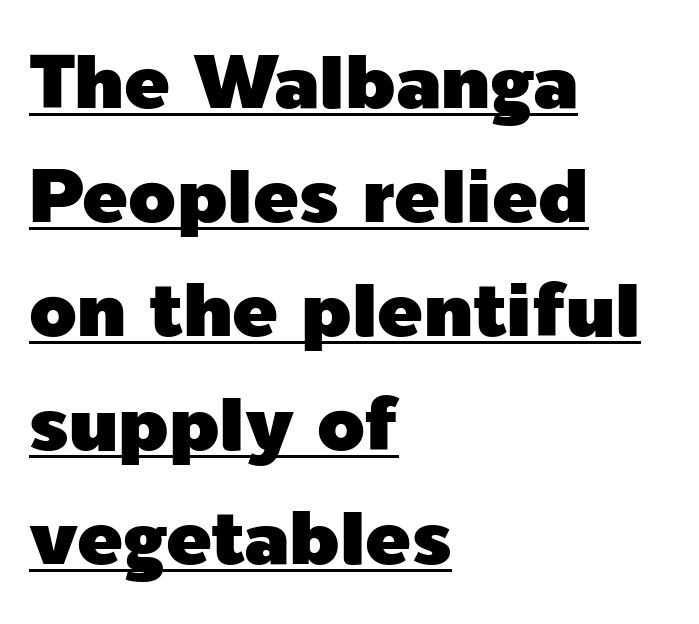
{"serif": "no", "italic": "no", "width": "normal", "x_height": "medium", "monospaced": "no", "underline": "yes", "align": "left", "line_spacing": "normal", "line_spacing_ratio": 1.5, "letter_spacing": "normal", "letter_spacing_em": 0.0, "glyph_px": 76}
